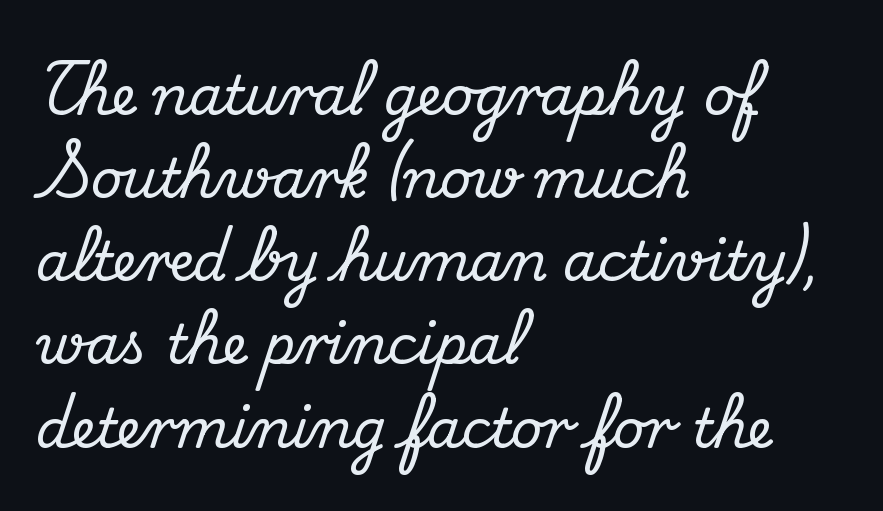
The image shows 54 px serif type; set left-aligned, normal line spacing (1.54x), normal letter spacing, not underlined; medium stroke contrast and a small x-height.
